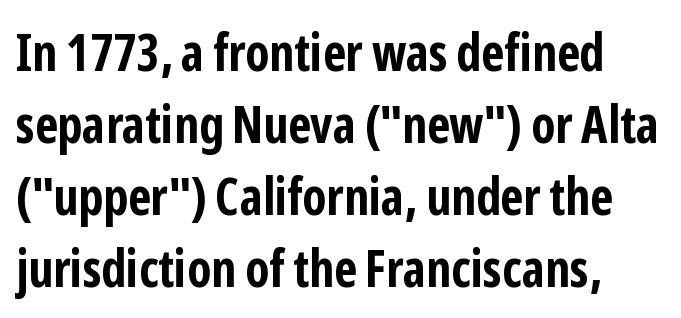
This sample uses plain, unmodified letter spacing. Observe the absence of serifs on each vertical stroke in this sample. Heavy, bold letterforms. The letters advance in unequal steps, a hallmark of proportional type. The designer left line spacing at the default.
